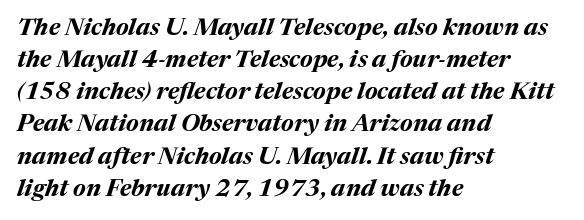
A bare baseline throughout the passage. Yep, that's italic — everything's leaning. These lines carry a lot of weight — the face is fully bold. Short note: letters normally spaced. Teacher's note: observe the even left margin — that is flush-left alignment.
